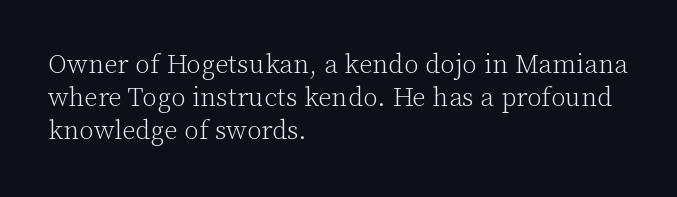
{"italic": "no", "bold": "no", "underline": "no", "align": "left", "line_spacing_ratio": 1.22, "letter_spacing": "normal", "letter_spacing_em": 0.0, "glyph_px": 27}
